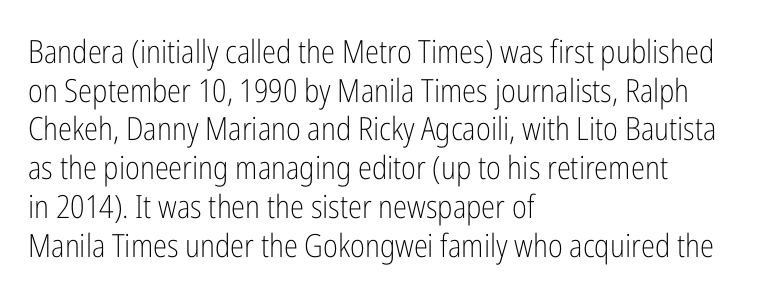
{"serif": "no", "italic": "no", "bold": "no", "weight": "light", "width": "condensed", "stroke_contrast": "low", "x_height": "medium", "monospaced": "no", "underline": "no", "align": "left", "line_spacing_ratio": 1.21, "letter_spacing": "normal", "letter_spacing_em": 0.0, "glyph_px": 32}
